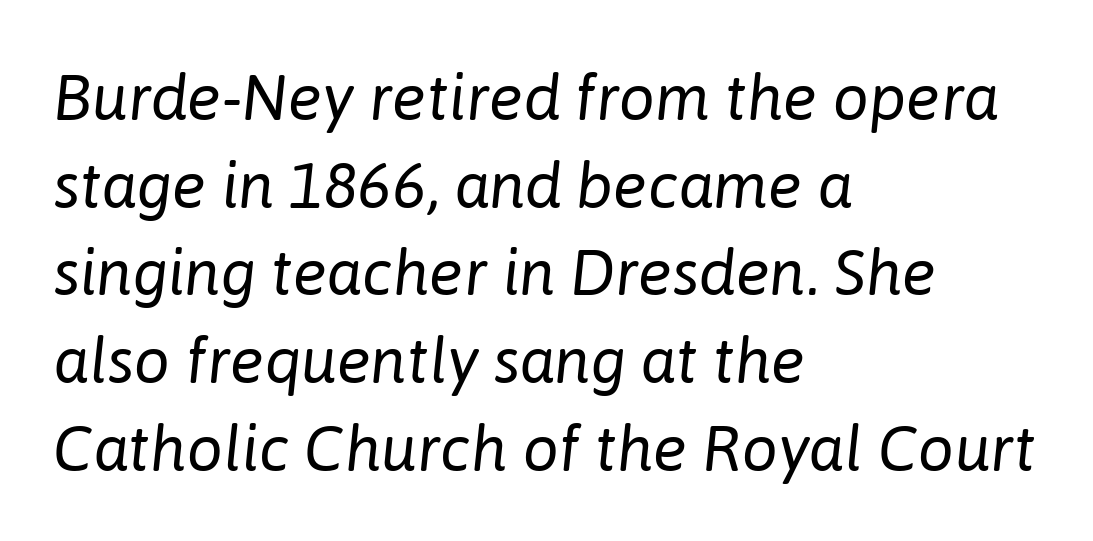
These lines were composed using italics. The passage shown is typed in a proportional face where columns would drift. Visually the block forms a straight wall on the left and a jagged coastline on the right. Vertical spacing — default.
